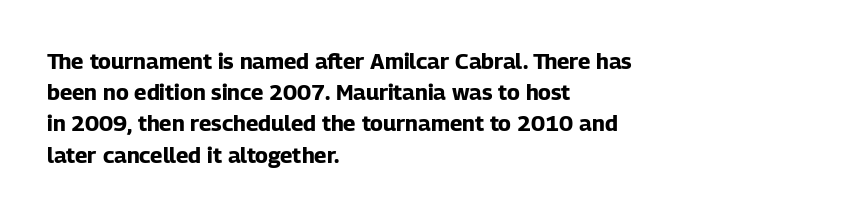
{"italic": "no", "bold": "yes", "underline": "no", "align": "left", "line_spacing": "normal", "line_spacing_ratio": 1.42, "letter_spacing": "normal", "letter_spacing_em": 0.0, "glyph_px": 22}
